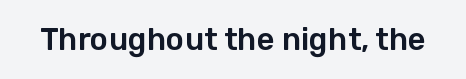
{"serif": "no", "italic": "no", "width": "normal", "stroke_contrast": "low", "x_height": "medium", "monospaced": "no", "underline": "no", "letter_spacing": "normal", "letter_spacing_em": 0.0, "glyph_px": 31}
